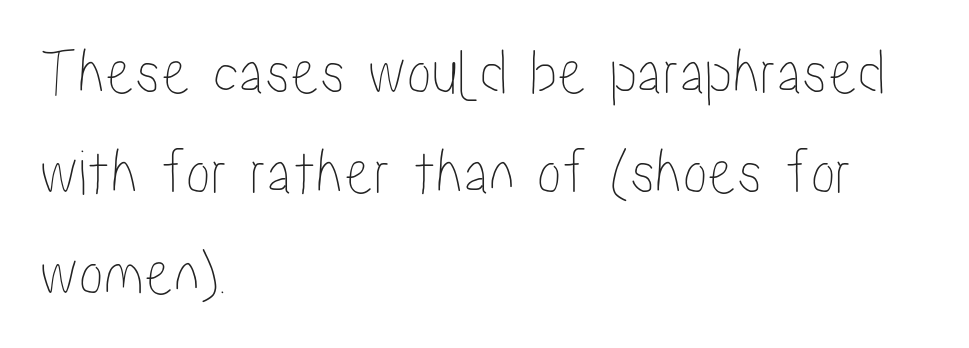
{"italic": "no", "width": "condensed", "stroke_contrast": "low", "x_height": "medium", "monospaced": "no", "underline": "no", "align": "left", "line_spacing": "normal", "line_spacing_ratio": 1.52, "letter_spacing": "normal", "letter_spacing_em": 0.0, "glyph_px": 66}
